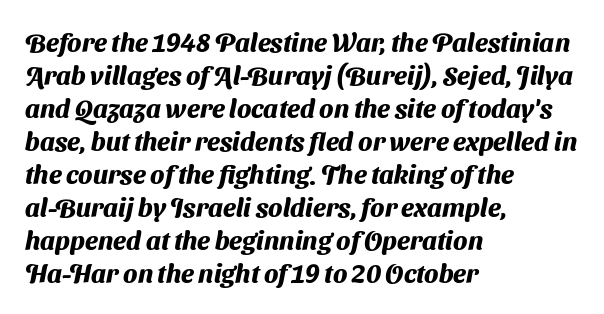
{"bold": "yes", "underline": "no", "align": "left", "line_spacing": "normal", "line_spacing_ratio": 1.27, "letter_spacing": "normal", "letter_spacing_em": 0.0, "glyph_px": 26}
